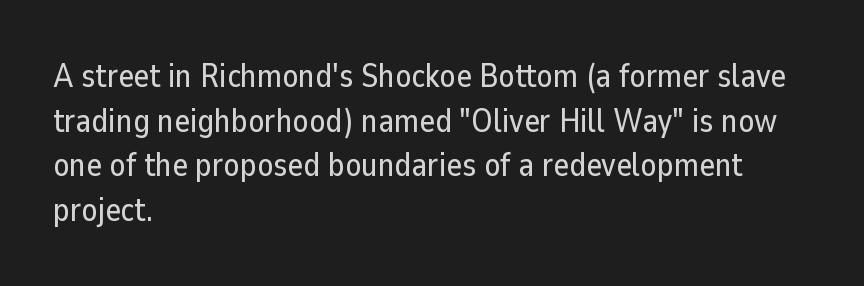
Descenders are the only things crossing below the line. These lines sit exactly where default settings would place them. Check where the strokes stop: nothing finishes them off — pure sans. Reading down the block, your eye returns to a fixed left position each line. This is roman type, the default non-slanted kind. Caption: standard tracking, unaltered.
